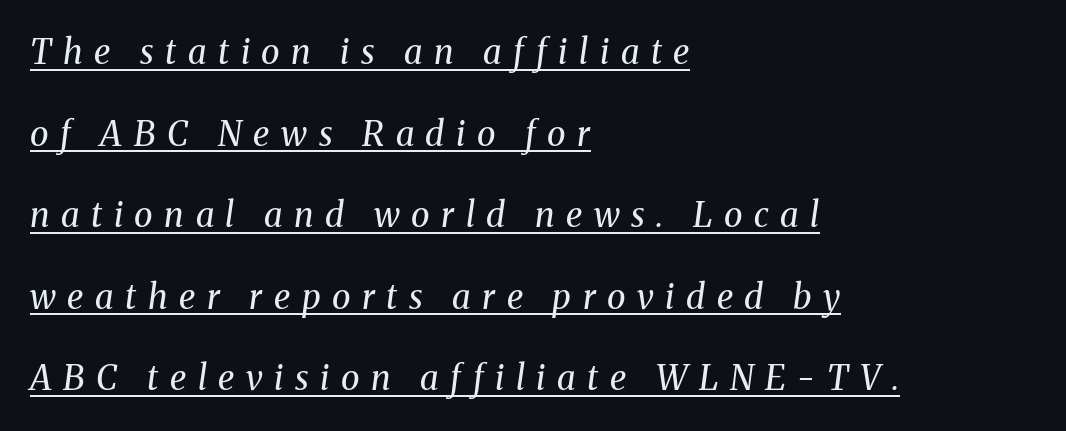
The image shows 34 px regular-weight serif type, italic (leaning right); set left-aligned, loose line spacing (2.4x), unusually wide letter spacing (+0.34 em), underlined; medium stroke contrast and a medium x-height.
